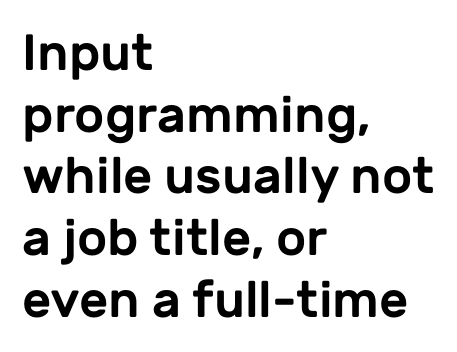
The image shows 51 px sans-serif type, upright; set left-aligned, line spacing 1.21x, normal letter spacing, not underlined; low stroke contrast and a medium x-height.
